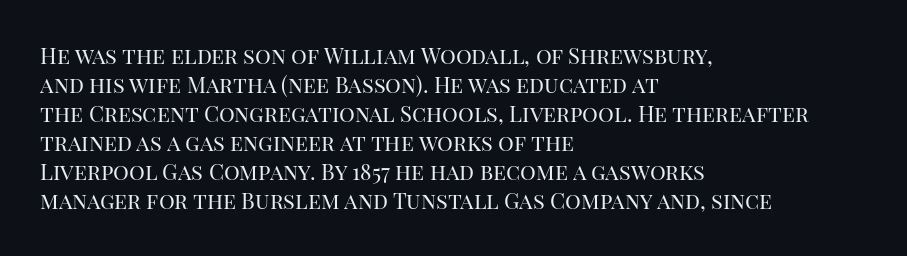
Q: Is the text bold? A: No.
Q: Is the text italic (slanted)? A: No, it is upright.
Q: Is the text underlined? A: No.
Q: How is the paragraph aligned? A: Left-aligned.
Q: Is the spacing between letters normal or unusually wide? A: Normal.
Q: Is the spacing between lines tight, normal or loose? A: Normal.
